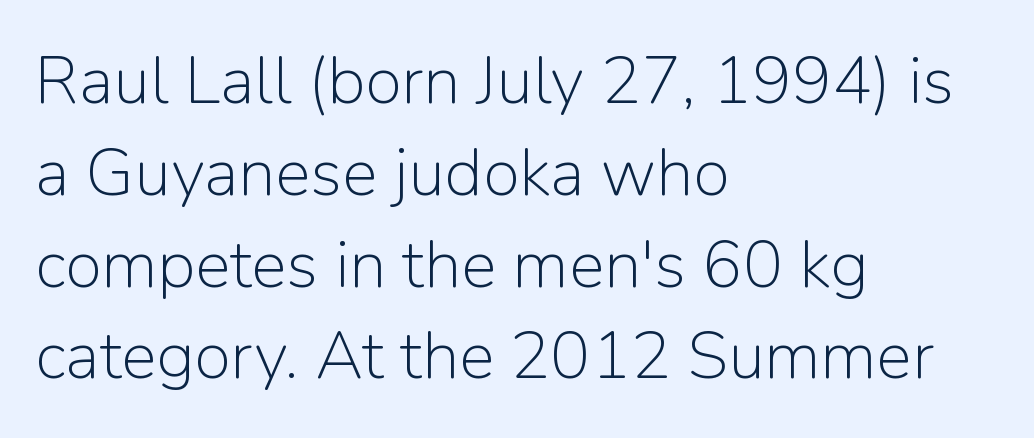
{"serif": "no", "italic": "no", "bold": "no", "weight": "light", "width": "normal", "stroke_contrast": "low", "x_height": "medium", "monospaced": "no", "underline": "no", "align": "left", "line_spacing": "normal", "line_spacing_ratio": 1.37, "letter_spacing": "normal", "letter_spacing_em": 0.0, "glyph_px": 67}
